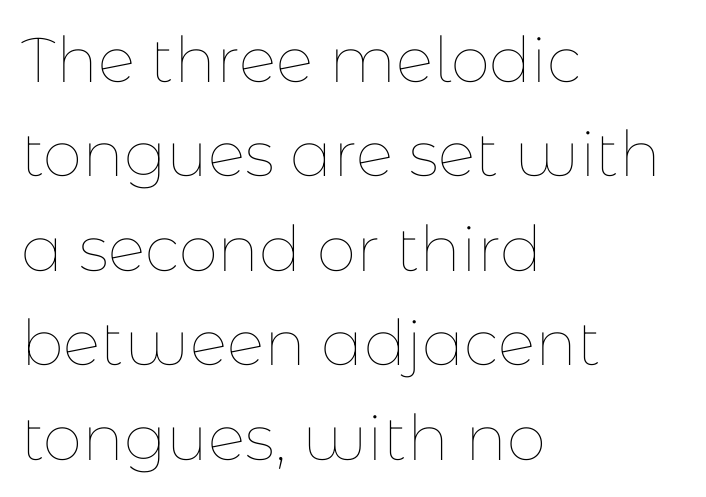
Weight: regular or lighter. If you drew a ruler down the left edge, every line would touch it. Reading down the column, the eye jumps a familiar distance to each next line. Does extra space separate the letters? No, they use regular spacing.
